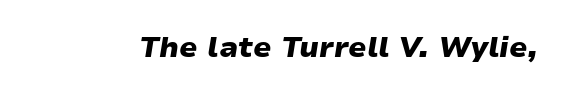
Emphasis-style slanted type is in use. The space beneath each line is pristine and unruled. No extra tracking has been applied to these lines. The rendering uses natural spacing where letterforms have individual widths. The glyphs have the mass of a bold cut.
